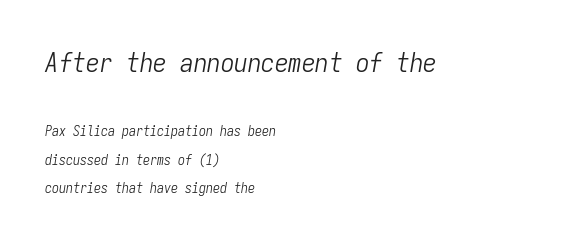
Q: Is the text bold? A: No.
Q: Is the text italic (slanted)? A: Yes, it leans right by about 9 degrees.
Q: Is the text underlined? A: No.
Q: How is the paragraph aligned? A: Left-aligned.
Q: Is the spacing between letters normal or unusually wide? A: Normal.
Q: Is the spacing between lines tight, normal or loose? A: Loose.
Q: Which block of text is set in a larger size, the first (top) or the second (bottom)? A: The first (top) one.
